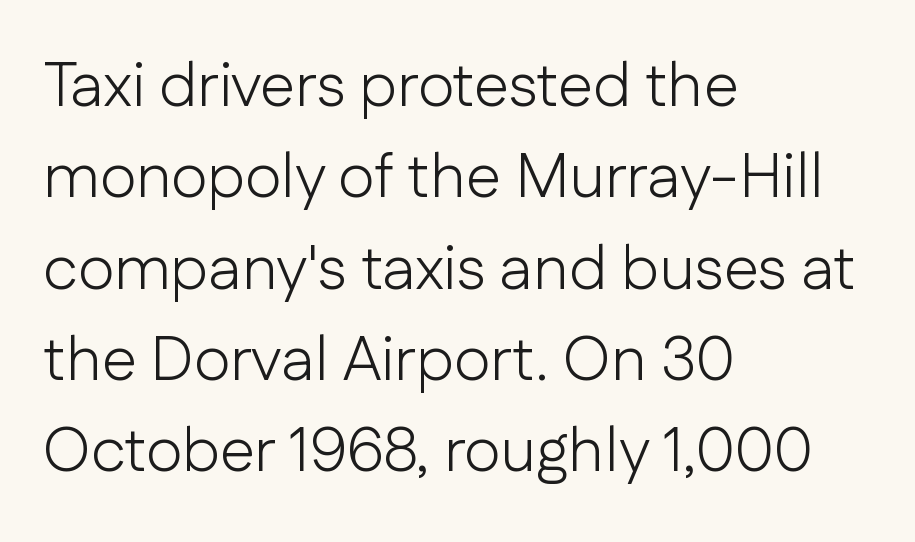
Q: Is the text bold? A: No.
Q: Is the text italic (slanted)? A: No, it is upright.
Q: Is the typeface a serif or a sans-serif typeface? A: Sans-serif.
Q: Is the text underlined? A: No.
Q: How is the paragraph aligned? A: Left-aligned.
Q: Is the spacing between letters normal or unusually wide? A: Normal.
Q: Is the spacing between lines tight, normal or loose? A: Normal.
Q: Width (condensed, normal, or wide)? A: Normal.
Q: Stroke contrast? A: Low.
Q: x-height? A: Medium.
Q: Monospaced? A: No.
